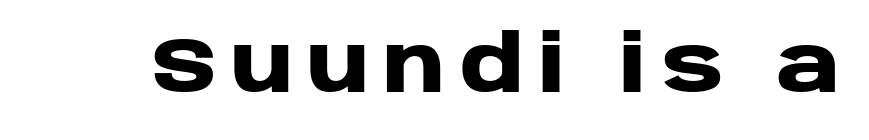
Q: Is the text bold? A: Yes.
Q: Is the text italic (slanted)? A: No, it is upright.
Q: Is the typeface a serif or a sans-serif typeface? A: Sans-serif.
Q: Is the text underlined? A: No.
Q: Width (condensed, normal, or wide)? A: Wide.
Q: Stroke contrast? A: Low.
Q: x-height? A: Large.
Q: Monospaced? A: No.
